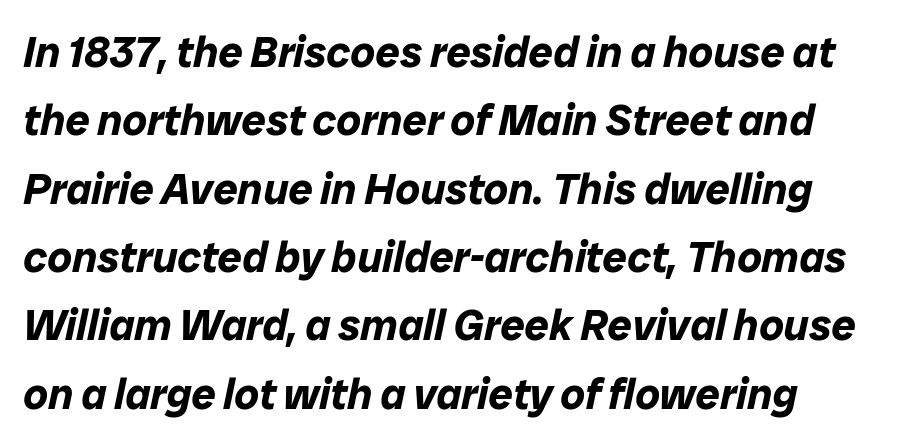
Q: Is the text bold? A: Yes.
Q: Is the text italic (slanted)? A: Yes, it leans right by about 12 degrees.
Q: Is the text underlined? A: No.
Q: Is the spacing between letters normal or unusually wide? A: Normal.
Q: Is the spacing between lines tight, normal or loose? A: Normal.
Q: Width (condensed, normal, or wide)? A: Normal.
Q: Stroke contrast? A: Low.
Q: x-height? A: Medium.
Q: Monospaced? A: No.
